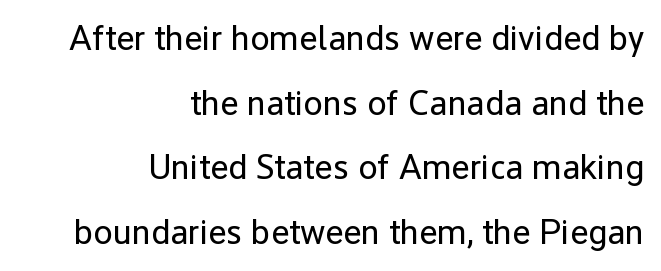
Ascenders rise straight up at ninety degrees. Typeset ragged left — the right edge is the straight one. Are there feet on the stems? There aren't — it's a sans. Inter-character spacing is left at the font's built-in metrics. Compared with a typical body face, this is equally light or lighter still. Here the designer chose a conventional face with non-uniform glyph widths.
